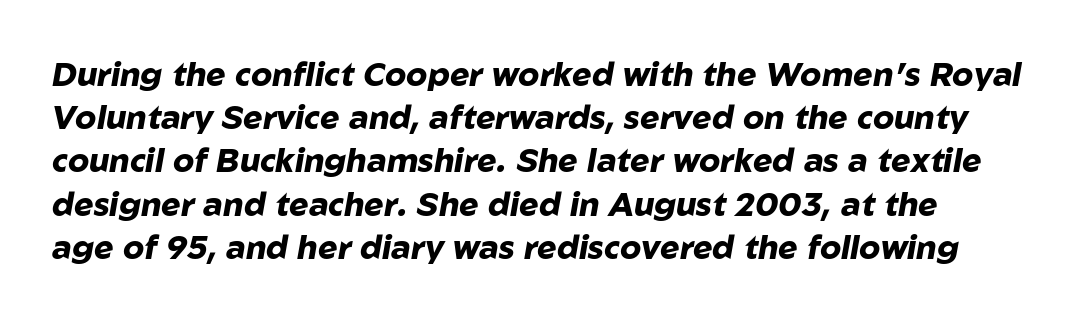
The image shows 33 px heavy type, italic (leaning right); set left-aligned, normal line spacing (1.31x), normal letter spacing, not underlined; low stroke contrast and a medium x-height.
